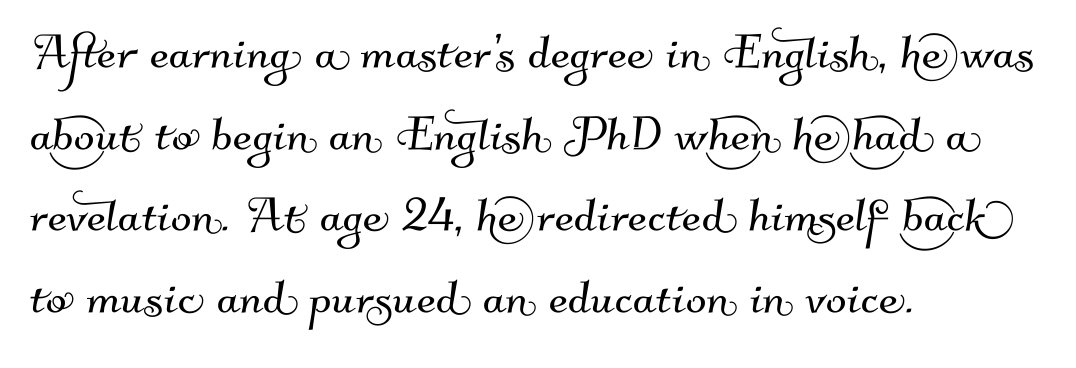
Q: Is the typeface a serif or a sans-serif typeface? A: Sans-serif.
Q: Is the text underlined? A: No.
Q: How is the paragraph aligned? A: Left-aligned.
Q: Is the spacing between letters normal or unusually wide? A: Normal.
Q: Is the spacing between lines tight, normal or loose? A: Normal.
Q: Width (condensed, normal, or wide)? A: Normal.
Q: Stroke contrast? A: Medium.
Q: x-height? A: Small.
Q: Monospaced? A: No.
